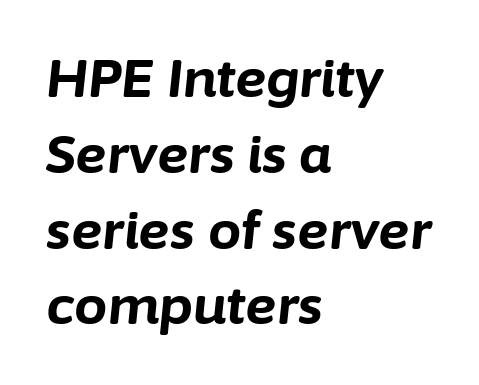
{"italic": "yes", "lean": "right", "slant_degrees": 6, "bold": "yes", "weight": "bold", "width": "normal", "stroke_contrast": "low", "x_height": "medium", "monospaced": "no", "underline": "no", "align": "left", "line_spacing": "normal", "line_spacing_ratio": 1.43, "letter_spacing": "normal", "letter_spacing_em": 0.0, "glyph_px": 53}
